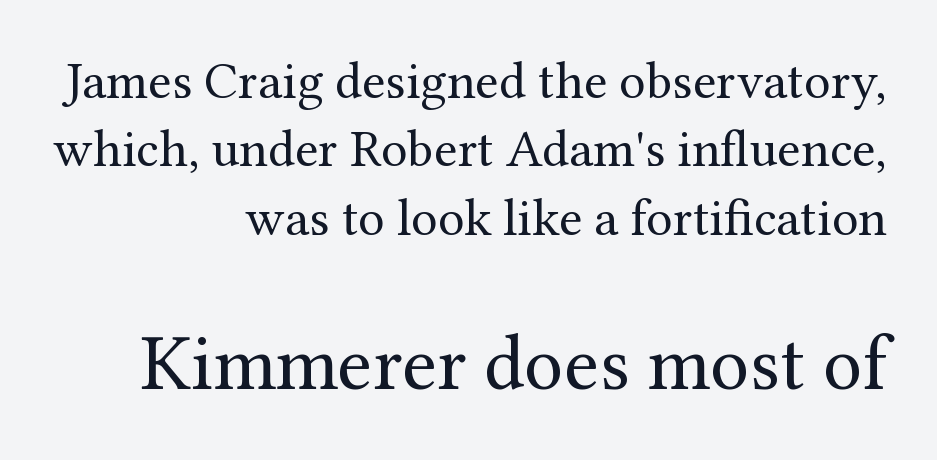
Looks like regular typesetting: each glyph gets only the width it needs. Decoration check: the copy has no underline. Is the block centered? No — it sits flush against the right margin. The type family on display is of the serif kind. Which chunk is bigger? The second one — the bottom block dwarfs the top.
